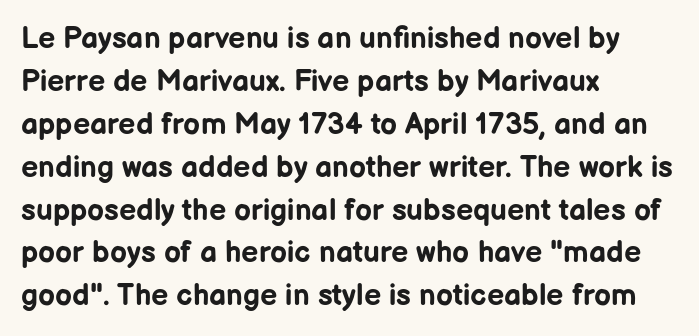
Q: Is the text bold? A: Yes.
Q: Is the text italic (slanted)? A: No, it is upright.
Q: Is the typeface a serif or a sans-serif typeface? A: Sans-serif.
Q: Is the text underlined? A: No.
Q: How is the paragraph aligned? A: Left-aligned.
Q: Is the spacing between letters normal or unusually wide? A: Normal.
Q: Is the spacing between lines tight, normal or loose? A: Normal.
Q: Width (condensed, normal, or wide)? A: Normal.
Q: Stroke contrast? A: Low.
Q: x-height? A: Medium.
Q: Monospaced? A: No.
